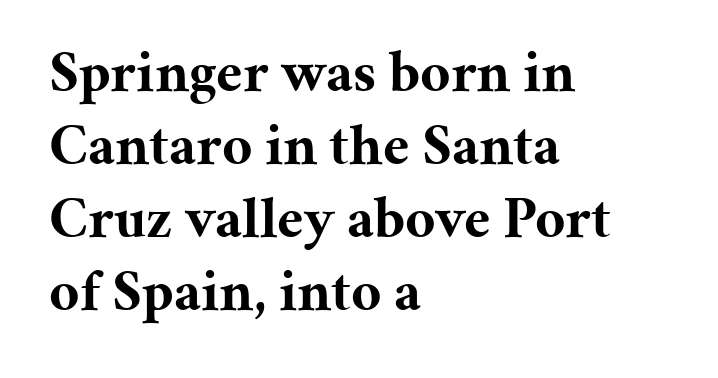
The typesetting leans heavy: a genuine bold. Where is the straight margin? On the left. Looks like regular typesetting: each glyph gets only the width it needs. A typesetter would call this zero additional tracking. A clean baseline with only descenders dipping below it.
